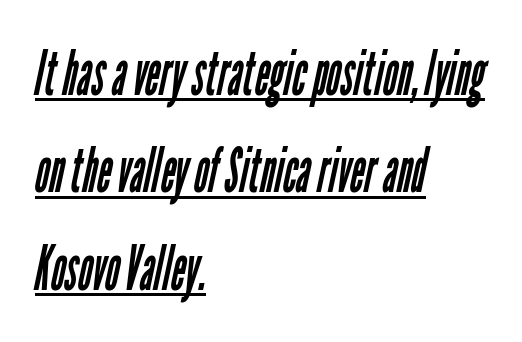
Q: Is the text bold? A: No.
Q: Is the typeface a serif or a sans-serif typeface? A: Sans-serif.
Q: Is the text underlined? A: Yes.
Q: How is the paragraph aligned? A: Left-aligned.
Q: Is the spacing between letters normal or unusually wide? A: Normal.
Q: Is the spacing between lines tight, normal or loose? A: Normal.
Q: Width (condensed, normal, or wide)? A: Condensed.
Q: Stroke contrast? A: Low.
Q: x-height? A: Medium.
Q: Monospaced? A: No.
